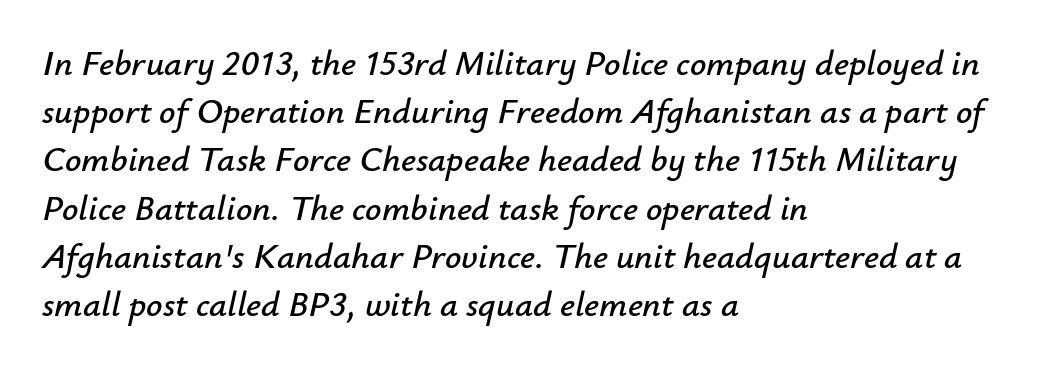
The image shows 36 px text type, italic (leaning right); set left-aligned, normal line spacing (1.34x), normal letter spacing, not underlined; low stroke contrast and a small x-height.
